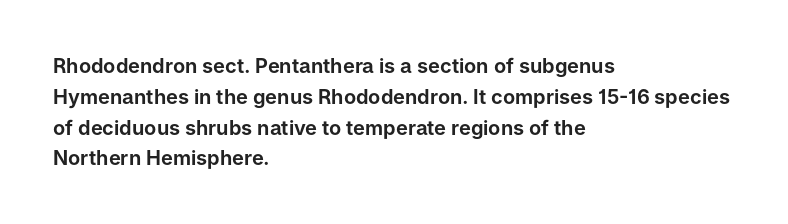
The image shows 20 px text type, upright; set left-aligned, normal line spacing (1.54x), normal letter spacing, not underlined.
